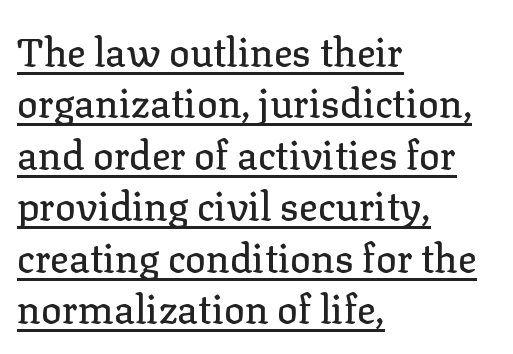
The image shows 39 px serif type, upright; set left-aligned, normal line spacing (1.32x), normal letter spacing, underlined; low stroke contrast and a medium x-height.
